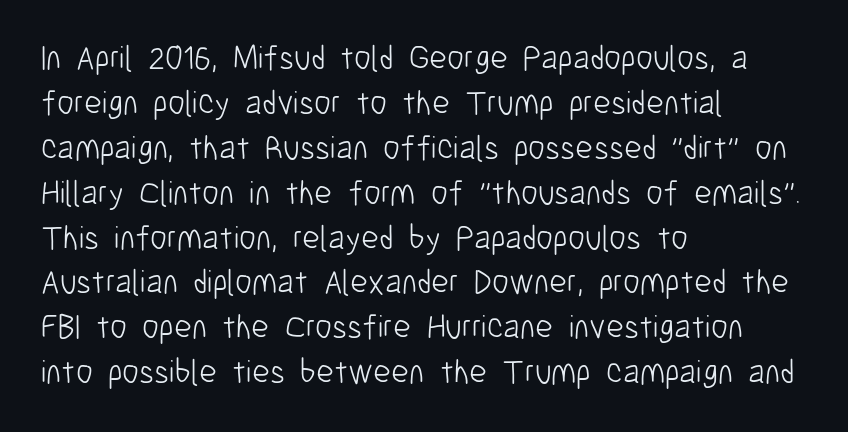
The specimen omits any rule beneath the text block's lines. The passage shown stacks its lines at a standard gap. Is the letter spacing exaggerated? No — it looks like the ordinary default. Each letter keeps its own natural width here, so spacing adapts to shape.
